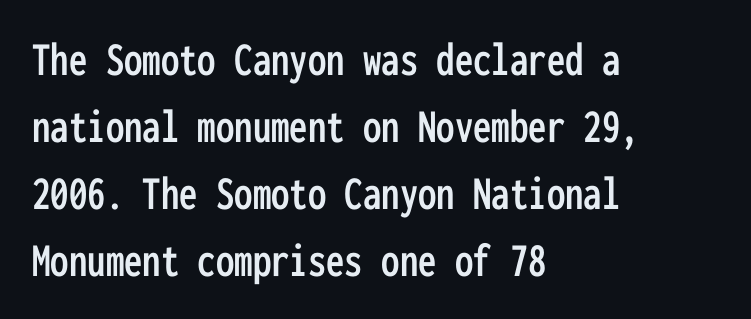
{"serif": "no", "italic": "no", "width": "condensed", "stroke_contrast": "low", "x_height": "medium", "monospaced": "yes", "underline": "no", "align": "left", "line_spacing": "normal", "line_spacing_ratio": 1.37, "letter_spacing": "normal", "letter_spacing_em": 0.0, "glyph_px": 49}
